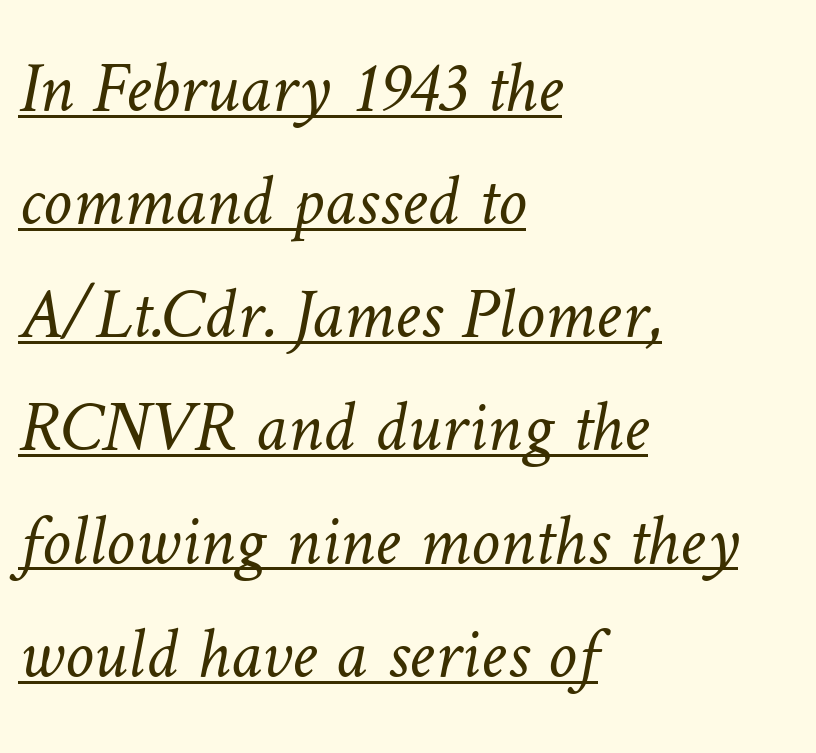
The typeface has the unassuming heft of standard copy or less. These lines stack with their left ends in a neat column. Note the varied advance widths — an 'i' is clearly narrower than an 'm'. One glance says typical: line gaps are just what's usual.
